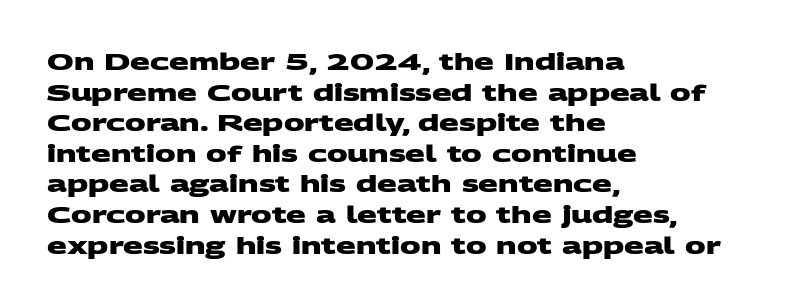
{"bold": "yes", "underline": "no", "align": "left", "line_spacing": "normal", "line_spacing_ratio": 1.33, "letter_spacing": "normal", "letter_spacing_em": 0.0, "glyph_px": 23}
